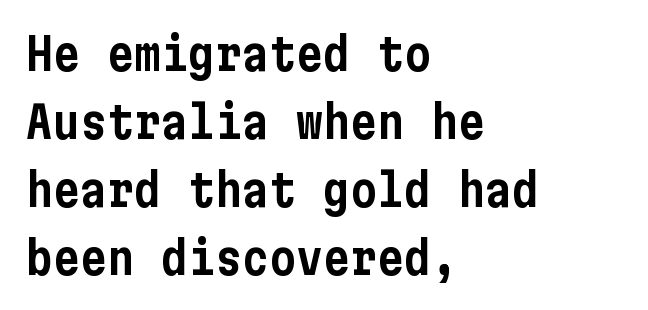
Q: Is the text italic (slanted)? A: No, it is upright.
Q: Is the typeface a serif or a sans-serif typeface? A: Sans-serif.
Q: Is the text underlined? A: No.
Q: How is the paragraph aligned? A: Left-aligned.
Q: Is the spacing between letters normal or unusually wide? A: Normal.
Q: Is the spacing between lines tight, normal or loose? A: Normal.
Q: Width (condensed, normal, or wide)? A: Condensed.
Q: Stroke contrast? A: Low.
Q: x-height? A: Medium.
